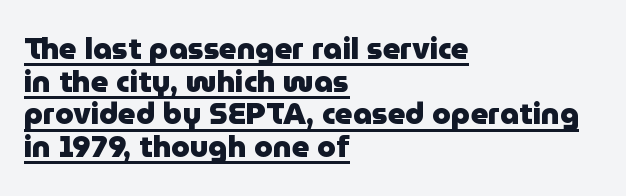
{"serif": "no", "italic": "no", "bold": "yes", "weight": "heavy", "width": "normal", "stroke_contrast": "low", "x_height": "medium", "monospaced": "no", "underline": "yes", "align": "left", "line_spacing": "tight", "line_spacing_ratio": 1.09, "letter_spacing": "normal", "letter_spacing_em": 0.0, "glyph_px": 30}
